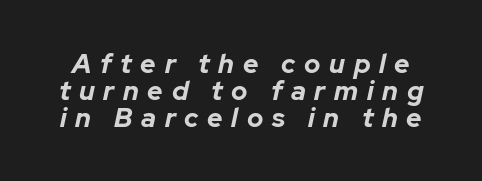
Q: Is the text bold? A: Yes.
Q: Is the text italic (slanted)? A: Yes, it leans right by about 12 degrees.
Q: Is the text underlined? A: No.
Q: Is the spacing between letters normal or unusually wide? A: Unusually wide.
Q: Is the spacing between lines tight, normal or loose? A: Tight.
